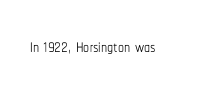
Only glyphs here, with clear space below each row. Notice how the stems are strictly vertical — no italics here. Between one letter and the next there's only the usual sliver of space. Is this a heavy cut? Hardly; it is regular or lighter.
